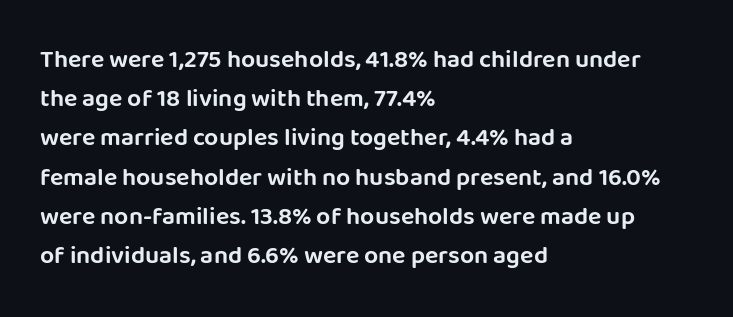
The image shows 25 px text type, upright; set left-aligned, normal line spacing (1.57x), normal letter spacing, not underlined.
